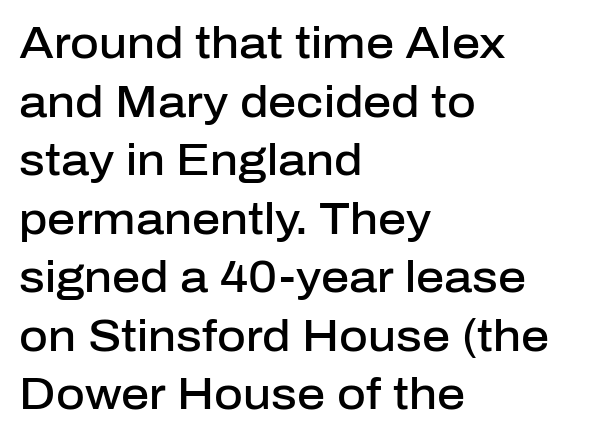
{"serif": "no", "italic": "no", "bold": "semi", "weight": "semibold", "width": "normal", "stroke_contrast": "low", "x_height": "medium", "monospaced": "no", "underline": "no", "align": "left", "line_spacing": "normal", "line_spacing_ratio": 1.33, "letter_spacing": "normal", "letter_spacing_em": 0.0, "glyph_px": 44}
